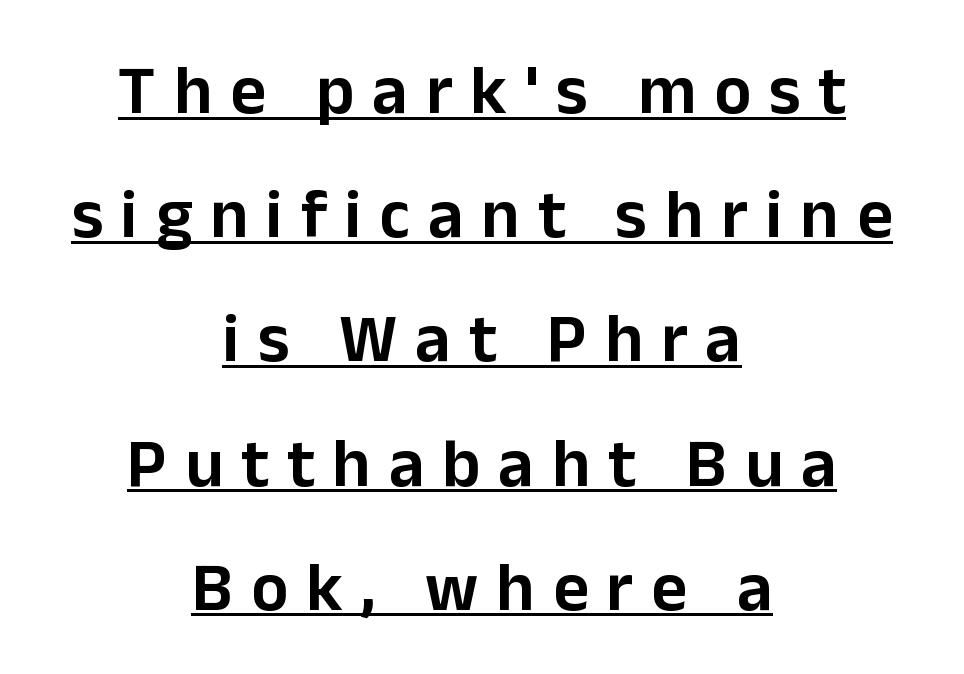
{"serif": "no", "italic": "no", "width": "normal", "stroke_contrast": "low", "x_height": "medium", "monospaced": "no", "underline": "yes", "align": "center", "line_spacing_ratio": 1.8, "letter_spacing": "wide", "letter_spacing_em": 0.26, "glyph_px": 69}
